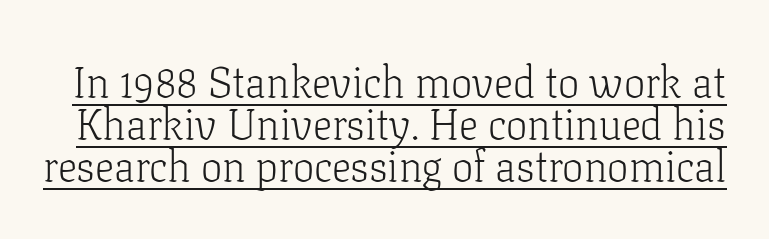
The image shows 43 px light serif type, upright; set tight line spacing (0.98x), normal letter spacing, underlined; low stroke contrast and a medium x-height.
